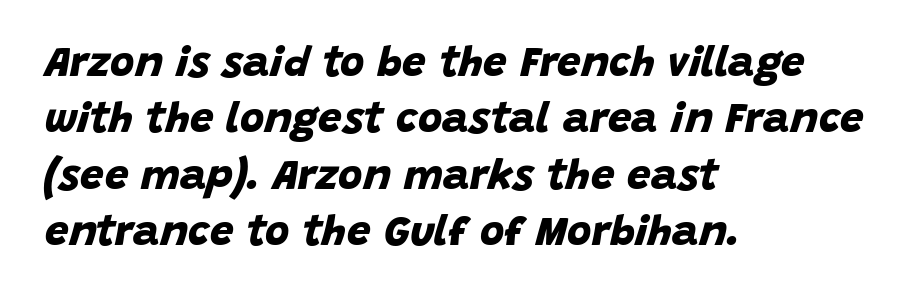
The image shows 42 px bold sans-serif type; set left-aligned, normal line spacing (1.34x), normal letter spacing, not underlined; low stroke contrast and a large x-height.
